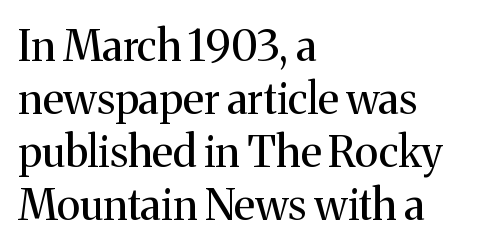
{"serif": "yes", "italic": "no", "bold": "no", "weight": "regular", "width": "normal", "stroke_contrast": "medium", "x_height": "medium", "monospaced": "no", "underline": "no", "align": "left", "line_spacing_ratio": 1.23, "letter_spacing": "normal", "letter_spacing_em": 0.0, "glyph_px": 43}
